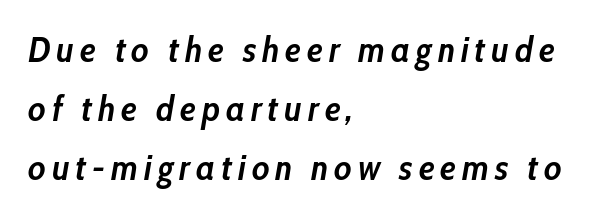
{"italic": "yes", "lean": "right", "slant_degrees": 10, "bold": "yes", "weight": "semibold", "width": "condensed", "stroke_contrast": "low", "x_height": "medium", "monospaced": "no", "underline": "no", "align": "left", "line_spacing": "normal", "line_spacing_ratio": 1.69, "glyph_px": 35}
